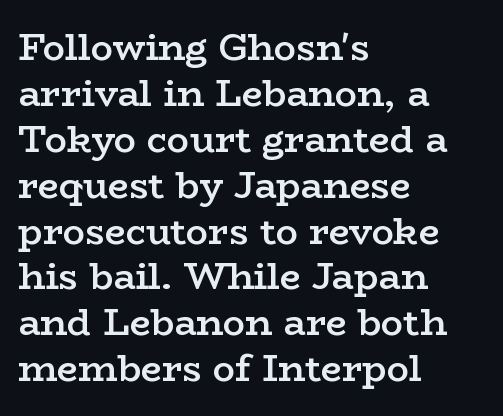
The image shows 37 px semibold, wide serif type, upright; set left-aligned, line spacing 1.24x, normal letter spacing, not underlined; low stroke contrast and a medium x-height.
